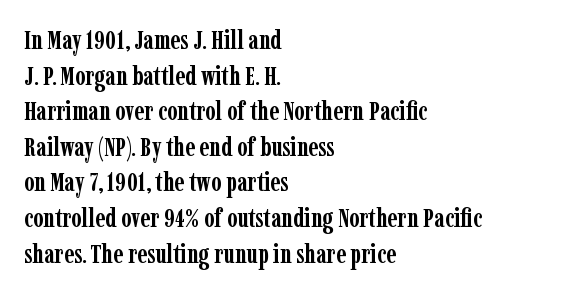
The image shows 26 px bold type, upright; set left-aligned, normal line spacing (1.37x), normal letter spacing, not underlined.
